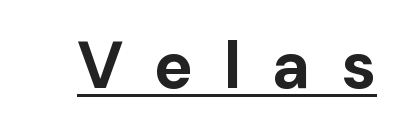
The image shows 66 px bold sans-serif type, upright; set unusually wide letter spacing (+0.46 em), underlined; low stroke contrast and a medium x-height.
